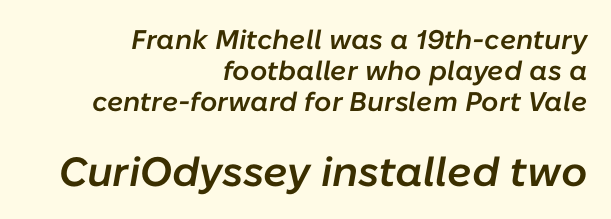
Does the bottom block carry the larger type? Yes, it does. The ragged edge is on the left, which tells us the setting is flush right. Cramped leading. As a designer I'd log this as weight 600, semibold. Tracking here is standard; glyphs follow each other at the usual distance. Compared with ordinary roman type, these characters are visibly tilted.
